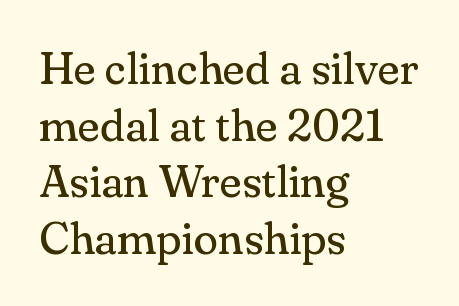
The letterforms sit at book weight or below. This rendering features lettering with no underline. Are there feet on the stems? There are — it's a serif. The gaps between neighbouring characters are ordinary and unremarkable. Caption: multi-line text, flush left, ragged right. These lines are rendered in a variable-pitch font.
